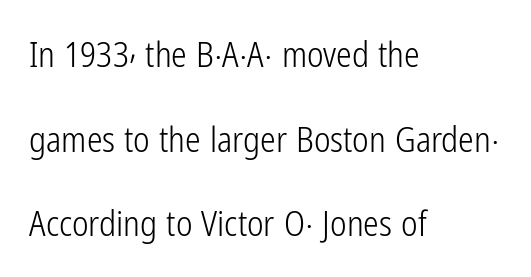
Only glyphs here, with clear space below each row. Is the letter spacing exaggerated? No — it looks like the ordinary default. Regarding serifs, this sample does without them. Horizontal bands of white between lines are thick stripes. Each stroke keeps to a modest, everyday thickness or less. Casual observation: everything's shoved over to the left.
